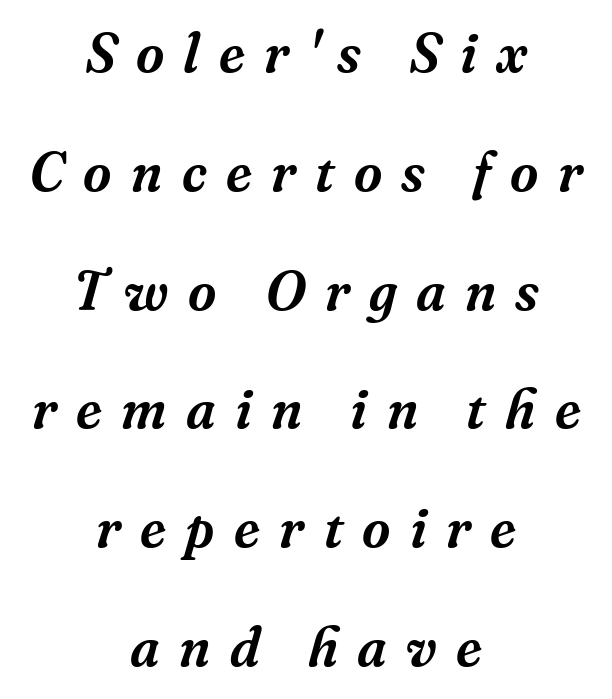
Short and long lines alike share a common midpoint. Does the lettering tilt? It does — this is italic. Spacing verdict: proportional, widths tailored to each character. A bare baseline throughout the passage.
